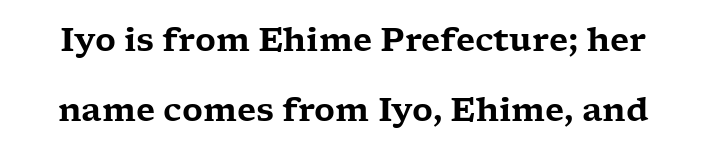
The image shows 32 px wide serif type, upright; set loose line spacing (2.19x), normal letter spacing, not underlined; low stroke contrast and a medium x-height.
